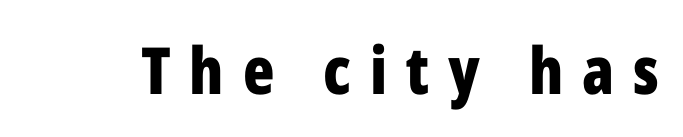
Check the space under the baseline: it is left empty. These lines are composed in type without serifs. Loose tracking; the words dissolve into strings of separated letters. As a designer I'd log this as weight 700, bold. Every character sits straight up, as roman type does.
